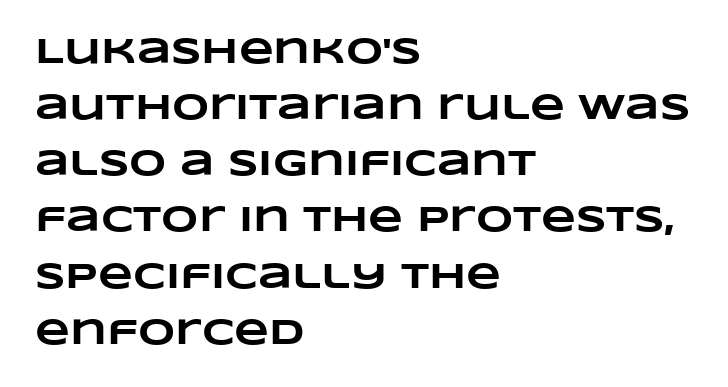
The image shows 36 px heavy, wide type; set left-aligned, normal line spacing (1.56x), normal letter spacing, not underlined; low stroke contrast and a large x-height.
